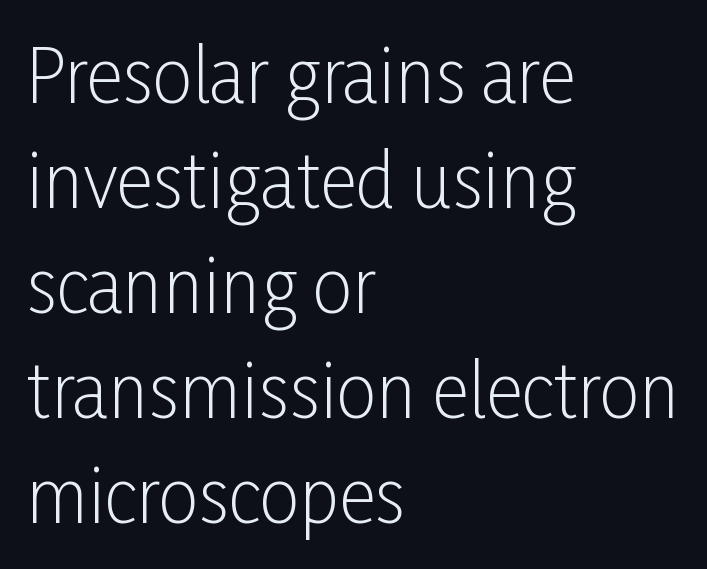
The image shows 72 px light, condensed sans-serif type, upright; set left-aligned, normal line spacing (1.46x), normal letter spacing, not underlined; low stroke contrast and a medium x-height.
